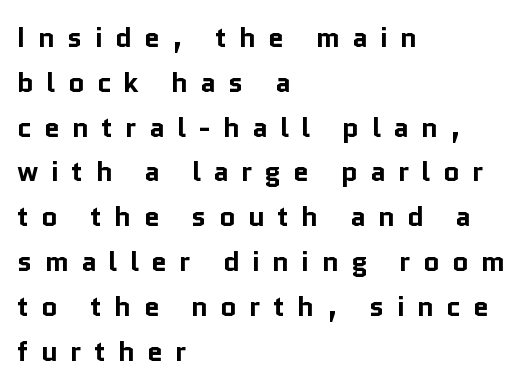
How heavy is the stroke? Heavy — this is a bold. Normally led — the rows are evenly, conventionally spaced. Someone cranked the tracking dial way up on this one. This rendering features lettering with no underline. The rendering uses natural spacing where letterforms have individual widths.
